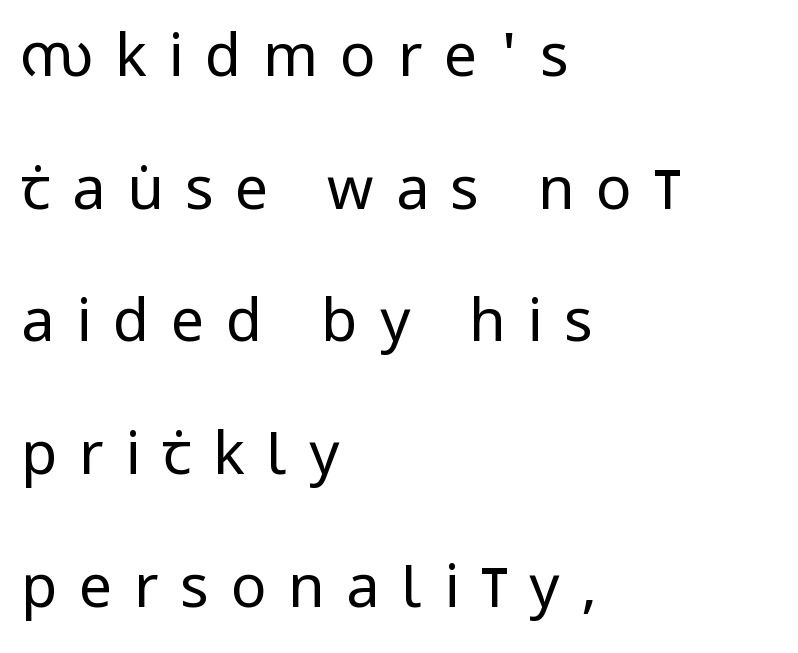
This sample has the flowing, uneven cadence of proportional lettering. Look at the bottom of the vertical strokes: they stop flat, with no serifs. The letters are spread apart with noticeably loose tracking. Posture: straight, roman, zero tilt.
